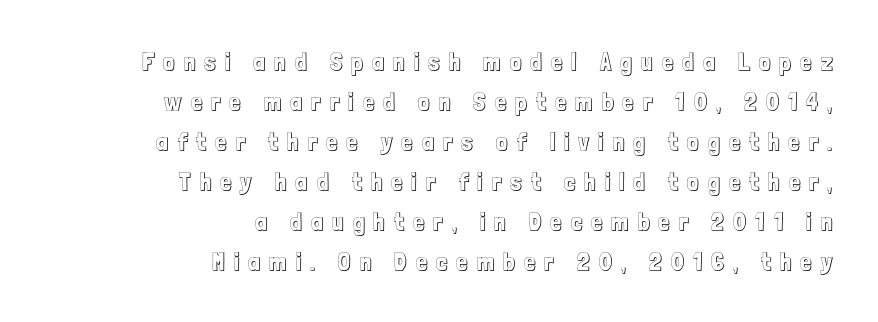
All the whitespace from short lines collects on the left. Does the leading feel generous? No, just average. You can tell it's not italic because the verticals are truly vertical. Quick note: underline off. Glyph-to-glyph distance is far greater than everyday printed text.
